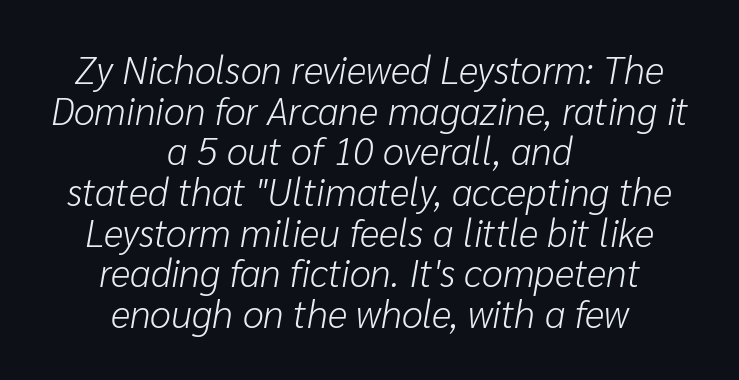
Underlining? Definitely not there. Notice how the stems are inclined rather than vertical — that's the hallmark of italics. Varying glyph widths throughout — classic text-font behaviour. The passage is arranged like a title page — every line centered.
